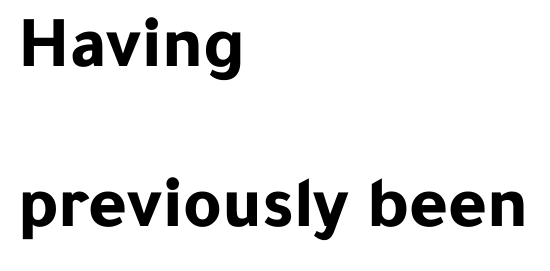
Q: Is the text bold? A: Yes.
Q: Is the text italic (slanted)? A: No, it is upright.
Q: Is the typeface a serif or a sans-serif typeface? A: Sans-serif.
Q: Is the text underlined? A: No.
Q: How is the paragraph aligned? A: Left-aligned.
Q: Is the spacing between letters normal or unusually wide? A: Normal.
Q: Is the spacing between lines tight, normal or loose? A: Loose.
Q: Width (condensed, normal, or wide)? A: Normal.
Q: Stroke contrast? A: Low.
Q: x-height? A: Medium.
Q: Monospaced? A: No.
